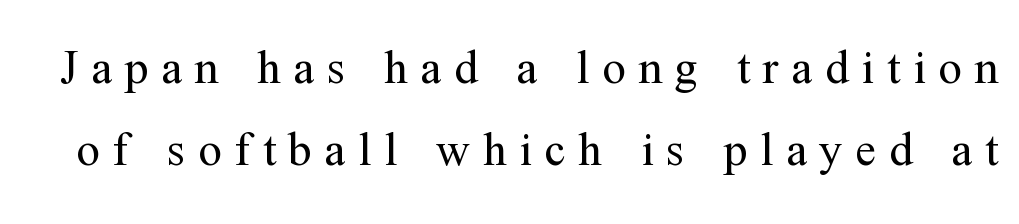
{"serif": "yes", "italic": "no", "bold": "no", "weight": "regular", "width": "normal", "stroke_contrast": "medium", "x_height": "medium", "monospaced": "no", "underline": "no", "line_spacing_ratio": 1.75, "letter_spacing": "wide", "letter_spacing_em": 0.27, "glyph_px": 47}
